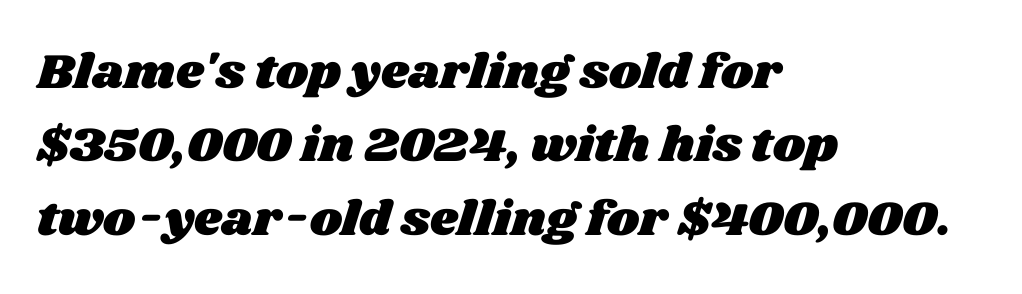
Spacing verdict: proportional, widths tailored to each character. Unmarked baselines from the first word to the last. The face used here is rendered with its standard letterfit. If you drew a ruler down the left edge, every line would touch it. Compared with typical paragraphs, the rows here are spaced about the same.
